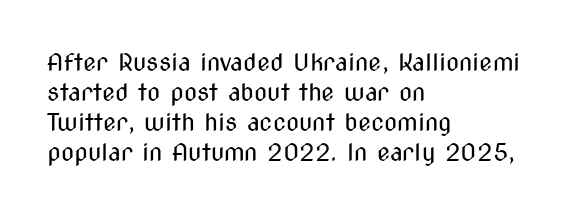
{"italic": "no", "bold": "no", "underline": "no", "align": "left", "line_spacing": "normal", "line_spacing_ratio": 1.25, "letter_spacing": "normal", "letter_spacing_em": 0.0, "glyph_px": 24}
